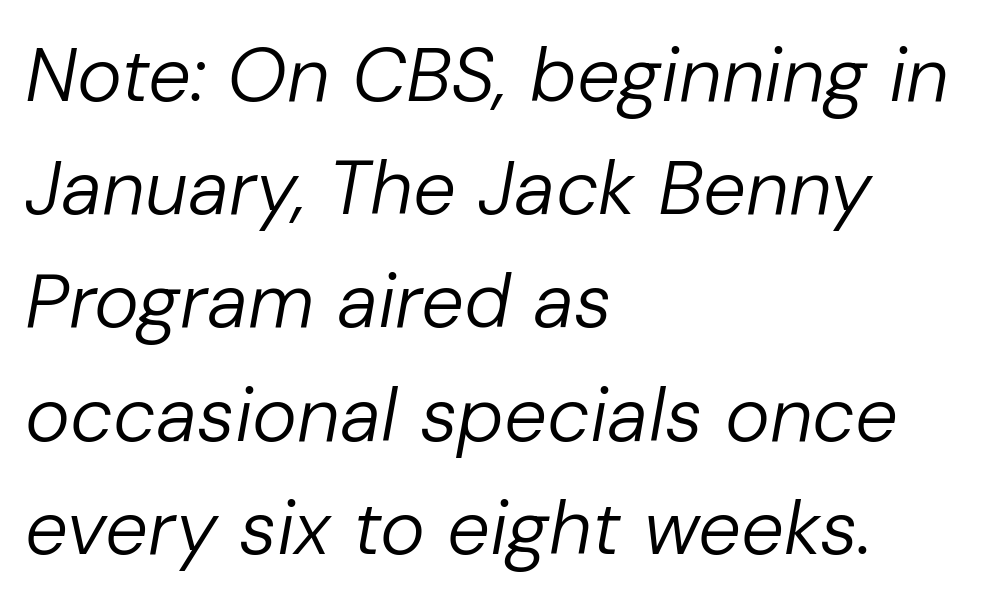
The image shows 76 px regular-weight type, italic (leaning right); set left-aligned, normal line spacing (1.49x), normal letter spacing, not underlined; low stroke contrast and a medium x-height.
